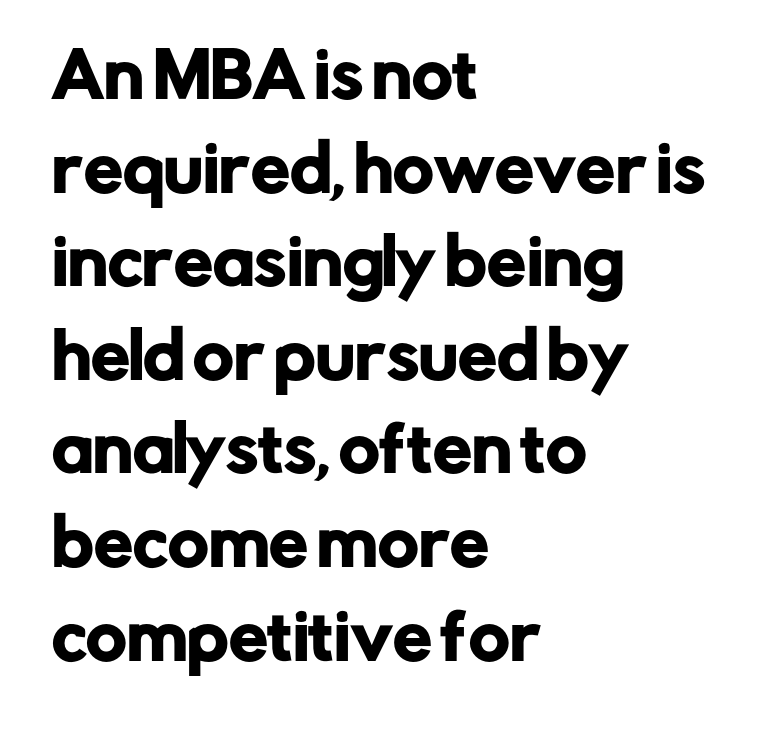
{"serif": "no", "italic": "no", "width": "normal", "stroke_contrast": "low", "x_height": "medium", "monospaced": "no", "underline": "no", "align": "left", "line_spacing": "normal", "line_spacing_ratio": 1.51, "letter_spacing": "normal", "letter_spacing_em": 0.0, "glyph_px": 62}
